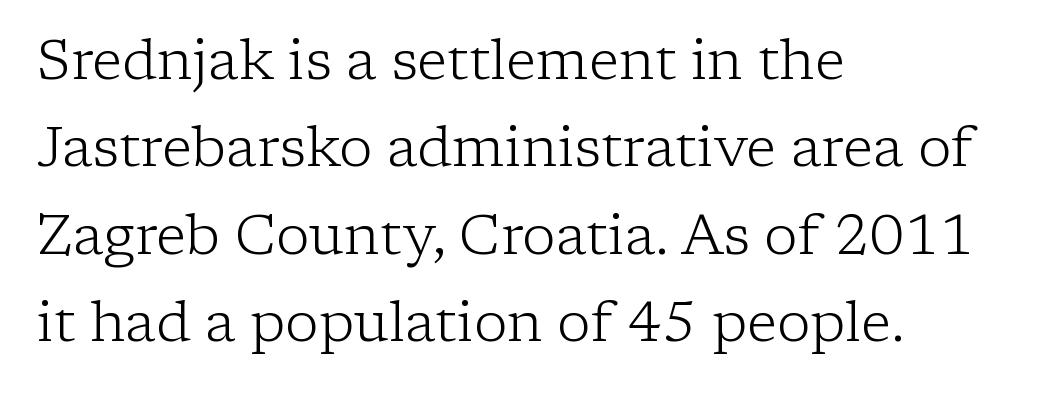
Q: Is the text bold? A: No.
Q: Is the text italic (slanted)? A: No, it is upright.
Q: Is the typeface a serif or a sans-serif typeface? A: Serif.
Q: Is the text underlined? A: No.
Q: How is the paragraph aligned? A: Left-aligned.
Q: Is the spacing between letters normal or unusually wide? A: Normal.
Q: Is the spacing between lines tight, normal or loose? A: Normal.
Q: Width (condensed, normal, or wide)? A: Normal.
Q: Stroke contrast? A: Low.
Q: x-height? A: Medium.
Q: Monospaced? A: No.
